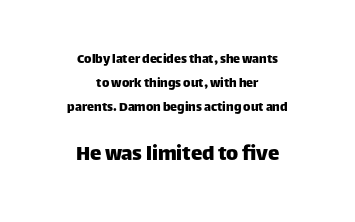
{"italic": "no", "underline": "no", "align": "center", "line_spacing_ratio": 1.71, "letter_spacing": "normal", "letter_spacing_em": 0.0, "larger_block": "second", "size_ratio": 1.64, "glyph_px": 23}
